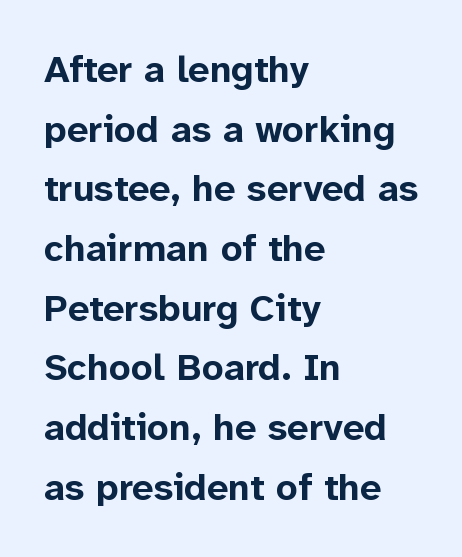
{"serif": "no", "italic": "no", "bold": "yes", "weight": "bold", "width": "normal", "stroke_contrast": "low", "x_height": "medium", "monospaced": "no", "underline": "no", "align": "left", "line_spacing": "normal", "line_spacing_ratio": 1.57, "letter_spacing": "normal", "letter_spacing_em": 0.0, "glyph_px": 38}
